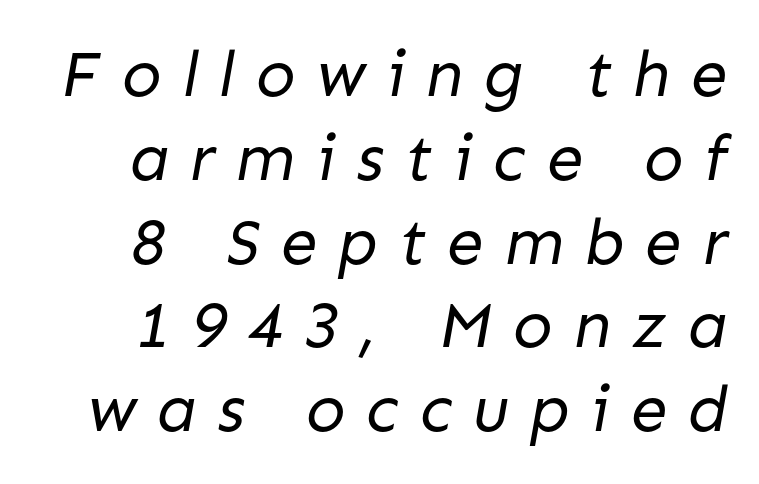
Q: Is the text bold? A: No.
Q: Is the typeface a serif or a sans-serif typeface? A: Sans-serif.
Q: Is the text underlined? A: No.
Q: Is the spacing between letters normal or unusually wide? A: Unusually wide.
Q: Is the spacing between lines tight, normal or loose? A: Normal.
Q: Width (condensed, normal, or wide)? A: Normal.
Q: Stroke contrast? A: Low.
Q: x-height? A: Medium.
Q: Monospaced? A: No.
